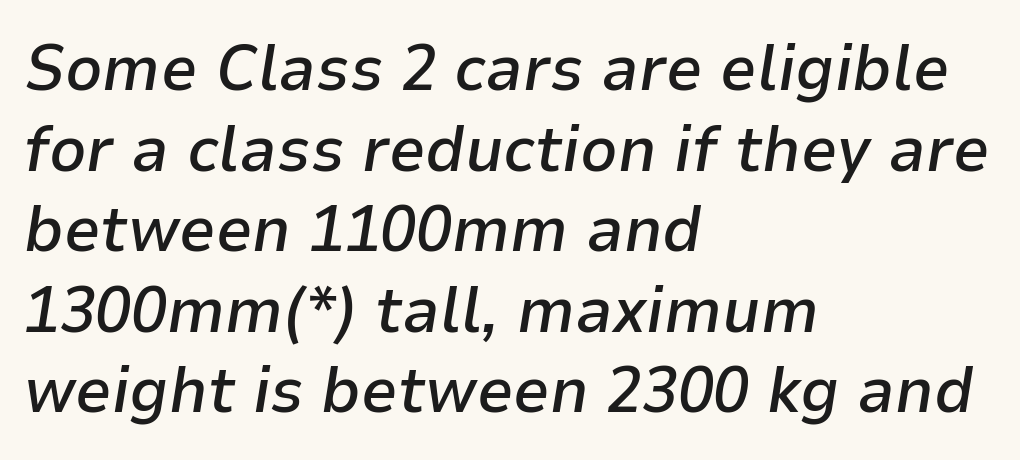
Horizontally, the lines are justified to the leading edge only. Descenders hang freely into open space. Tracking here is standard; glyphs follow each other at the usual distance. Look at the stroke-to-counter ratio: somewhat heavy, a semibold. The letters advance in unequal steps, a hallmark of proportional type.
